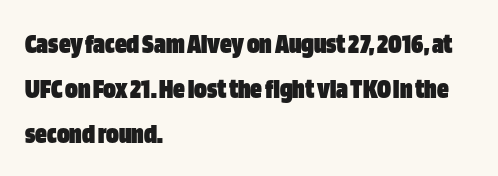
Q: Is the text bold? A: Yes.
Q: Is the text italic (slanted)? A: No, it is upright.
Q: Is the typeface a serif or a sans-serif typeface? A: Sans-serif.
Q: Is the text underlined? A: No.
Q: How is the paragraph aligned? A: Left-aligned.
Q: Is the spacing between letters normal or unusually wide? A: Normal.
Q: Is the spacing between lines tight, normal or loose? A: Normal.
Q: Width (condensed, normal, or wide)? A: Condensed.
Q: Stroke contrast? A: Low.
Q: x-height? A: Large.
Q: Monospaced? A: No.
